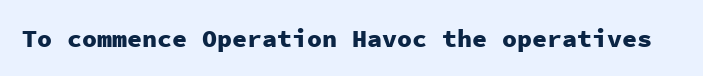
Q: Is the text bold? A: Yes.
Q: Is the text italic (slanted)? A: No, it is upright.
Q: Is the text underlined? A: No.
Q: Is the spacing between letters normal or unusually wide? A: Normal.
